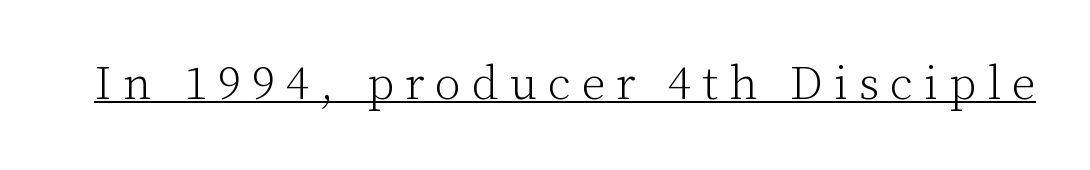
The image shows 47 px light serif type, upright; set unusually wide letter spacing (+0.23 em), underlined; low stroke contrast and a medium x-height.
